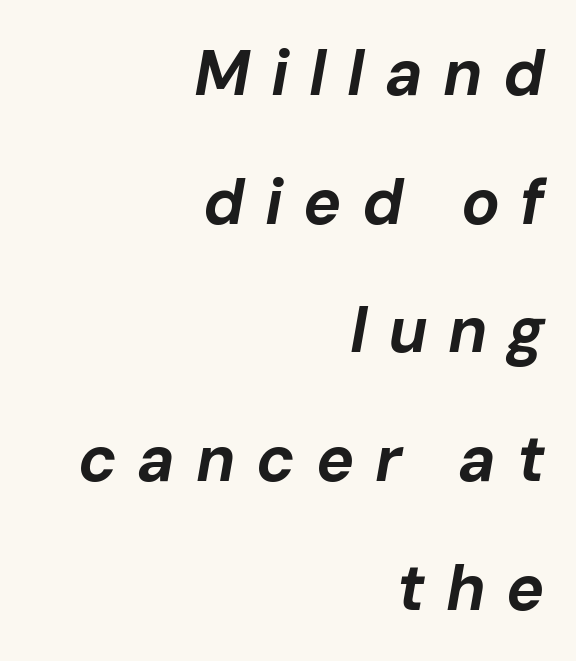
The image shows 64 px bold type, italic (leaning right); set right-aligned, loose line spacing (2.01x), unusually wide letter spacing (+0.32 em), not underlined; low stroke contrast and a medium x-height.
